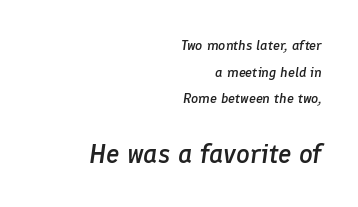
{"italic": "yes", "lean": "right", "slant_degrees": 8, "bold": "semi", "underline": "no", "align": "right", "line_spacing": "loose", "line_spacing_ratio": 1.9, "letter_spacing": "normal", "letter_spacing_em": 0.0, "larger_block": "second", "size_ratio": 1.93, "glyph_px": 27}
